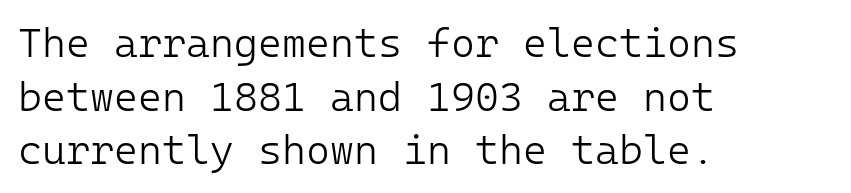
Q: Is the text bold? A: No.
Q: Is the text italic (slanted)? A: No, it is upright.
Q: Is the typeface a serif or a sans-serif typeface? A: Sans-serif.
Q: Is the text underlined? A: No.
Q: How is the paragraph aligned? A: Left-aligned.
Q: Is the spacing between letters normal or unusually wide? A: Normal.
Q: Is the spacing between lines tight, normal or loose? A: Normal.
Q: Width (condensed, normal, or wide)? A: Normal.
Q: Stroke contrast? A: Low.
Q: x-height? A: Medium.
